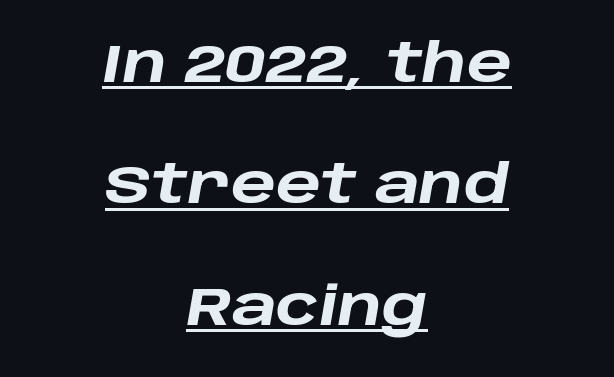
Q: Is the text bold? A: Yes.
Q: Is the text italic (slanted)? A: Yes, it leans right by about 10 degrees.
Q: Is the text underlined? A: Yes.
Q: How is the paragraph aligned? A: Centered.
Q: Is the spacing between letters normal or unusually wide? A: Normal.
Q: Is the spacing between lines tight, normal or loose? A: Loose.
Q: Width (condensed, normal, or wide)? A: Wide.
Q: Stroke contrast? A: Low.
Q: x-height? A: Large.
Q: Monospaced? A: No.
